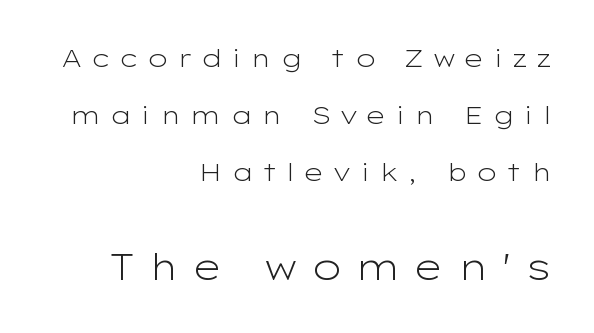
The glyphs are unaccompanied by any horizontal stroke below them. Inter-character spacing is expanded well beyond the font's built-in metrics. Regarding leading, the lines here are spaced well apart. Short and long lines alike share a common ending point at right. No feet cap the strokes, marking this as sans-serif type. The emphasis by scale lands on block number two, below.
